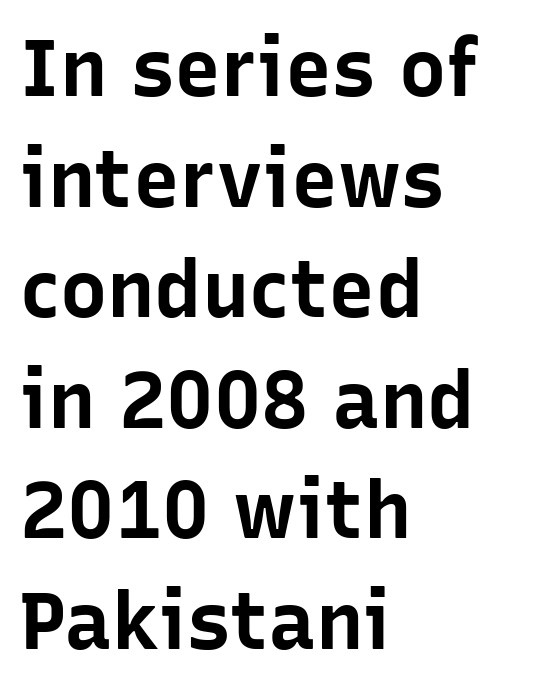
In terms of leading, this rendering sits right in the middle. Vertical strokes here are truly vertical. In terms of letterspacing, this is plain default setting. Which margin do the lines hug? The left one — the right edge is uneven. A sans-serif font was chosen for this passage.
